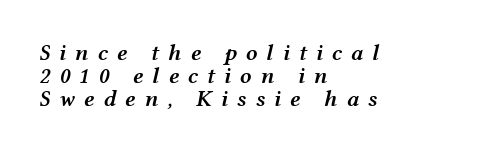
Short note: letters widely spaced. The designer dialed line spacing down below the default. Which margin do the lines hug? The left one — the right edge is uneven. Italic: yes, the glyphs are oblique.
